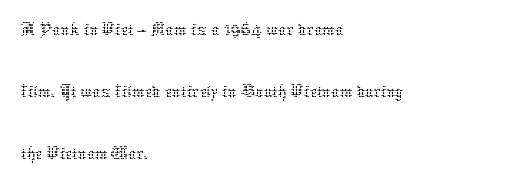
Reading down the block, your eye returns to a fixed left position each line. The letters advance in unequal steps, a hallmark of proportional type. This sample keeps an unexceptional amount of space between lines. Posture: vertical. The line texture is even and compact thanks to regular tracking. Letters rest on an invisible, unmarked baseline.
